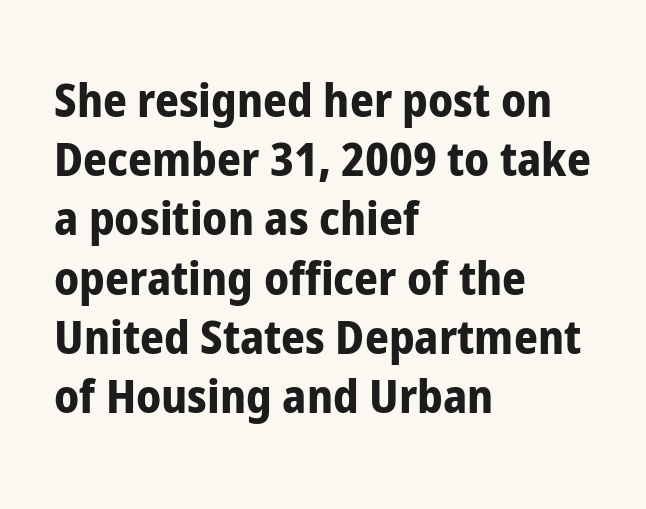
{"serif": "no", "italic": "no", "bold": "yes", "weight": "bold", "width": "condensed", "stroke_contrast": "low", "x_height": "medium", "monospaced": "no", "underline": "no", "align": "left", "line_spacing": "normal", "line_spacing_ratio": 1.26, "letter_spacing": "normal", "letter_spacing_em": 0.0, "glyph_px": 47}
